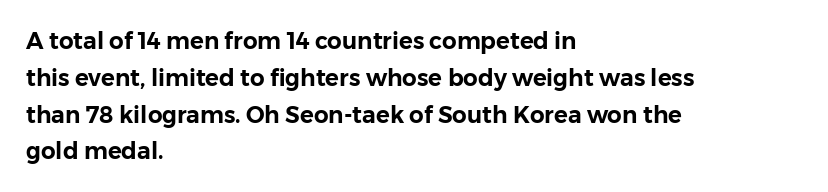
{"italic": "no", "underline": "no", "align": "left", "line_spacing": "normal", "line_spacing_ratio": 1.6, "letter_spacing": "normal", "letter_spacing_em": 0.0, "glyph_px": 23}
